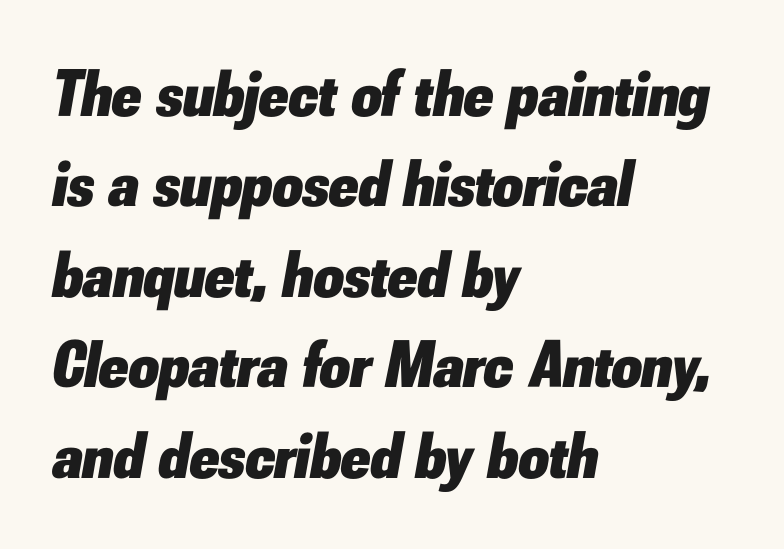
Compared with a centered layout, this one pins lines to the left instead. Here the designer chose a conventional face with non-uniform glyph widths. What stands out about the letter spacing? Nothing — it is the standard amount. The passage shown stacks its lines at a standard gap.
